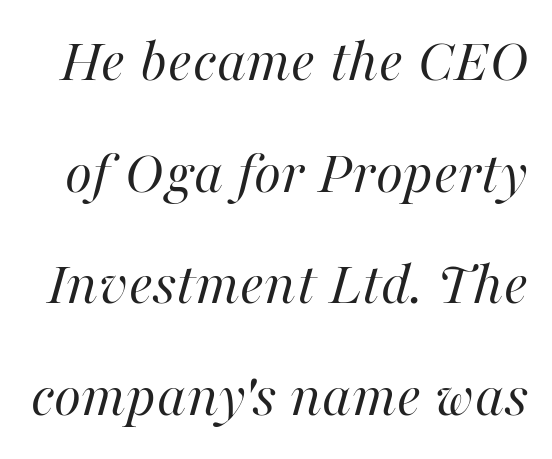
{"italic": "yes", "lean": "right", "slant_degrees": 16, "bold": "no", "weight": "regular", "width": "normal", "stroke_contrast": "high", "x_height": "medium", "monospaced": "no", "underline": "no", "line_spacing_ratio": 1.77, "letter_spacing": "normal", "letter_spacing_em": 0.0, "glyph_px": 63}
